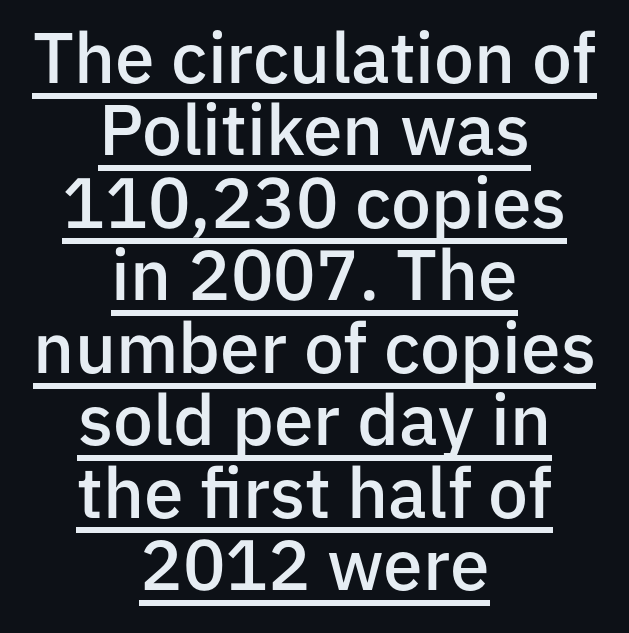
In terms of weight, the rendering is demibold, just under bold. Alignment: centered. Is there an underline? Yes — a line sits under the letters. What kind of face is this? One without serifs — a sans.
